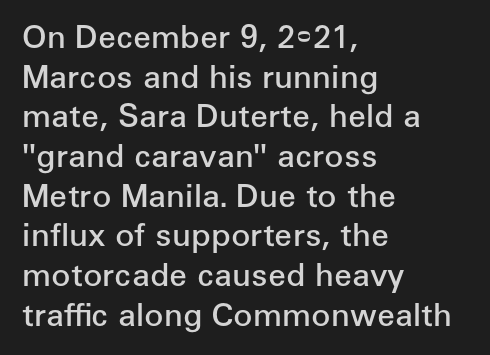
One-word summary of the alignment: left. The letters advance in unequal steps, a hallmark of proportional type. Slightly chunky letters — semibold, I'd say, not full bold. The area under the type is left untouched. The specimen reads as upright at a glance. Nope, no serifs anywhere on these letters.
